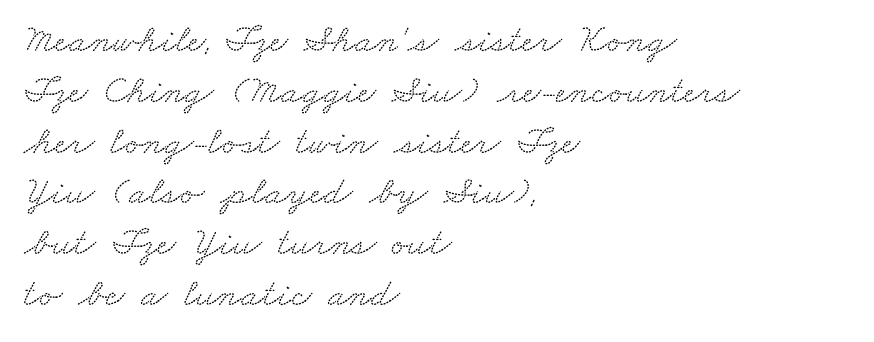
What kind of face is this? One with serifs. Each letter keeps its own natural width here, so spacing adapts to shape. The words here are not underlined. The passage is arranged the way most books set body copy — flush left.
